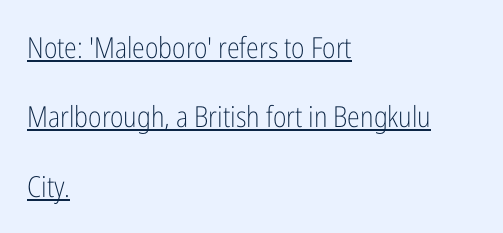
Q: Is the text bold? A: No.
Q: Is the text italic (slanted)? A: No, it is upright.
Q: Is the typeface a serif or a sans-serif typeface? A: Sans-serif.
Q: Is the text underlined? A: Yes.
Q: How is the paragraph aligned? A: Left-aligned.
Q: Is the spacing between letters normal or unusually wide? A: Normal.
Q: Is the spacing between lines tight, normal or loose? A: Loose.
Q: Width (condensed, normal, or wide)? A: Condensed.
Q: Stroke contrast? A: Low.
Q: x-height? A: Medium.
Q: Monospaced? A: No.
